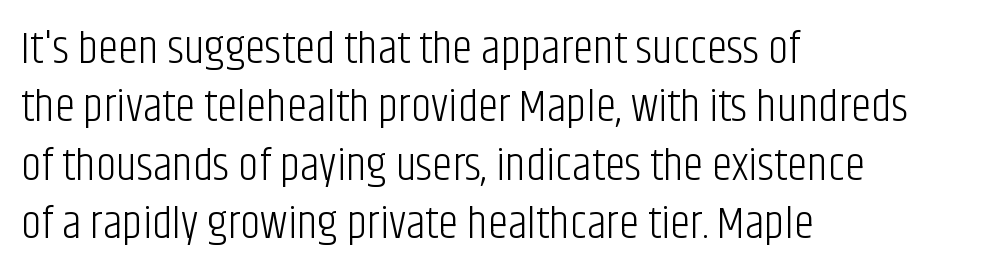
The image shows 46 px light, condensed sans-serif type, upright; set left-aligned, normal line spacing (1.27x), normal letter spacing, not underlined; low stroke contrast and a large x-height.
